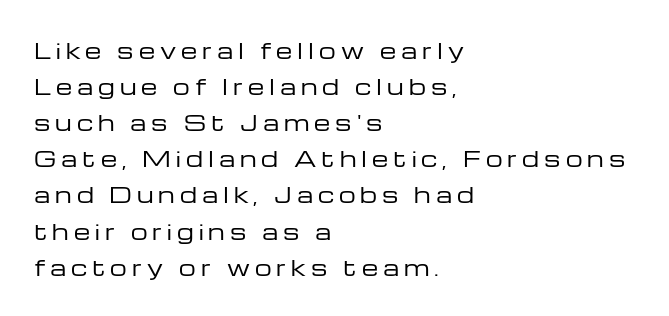
{"italic": "no", "bold": "no", "underline": "no", "align": "left", "line_spacing_ratio": 1.72, "letter_spacing": "wide", "letter_spacing_em": 0.24, "glyph_px": 21}
